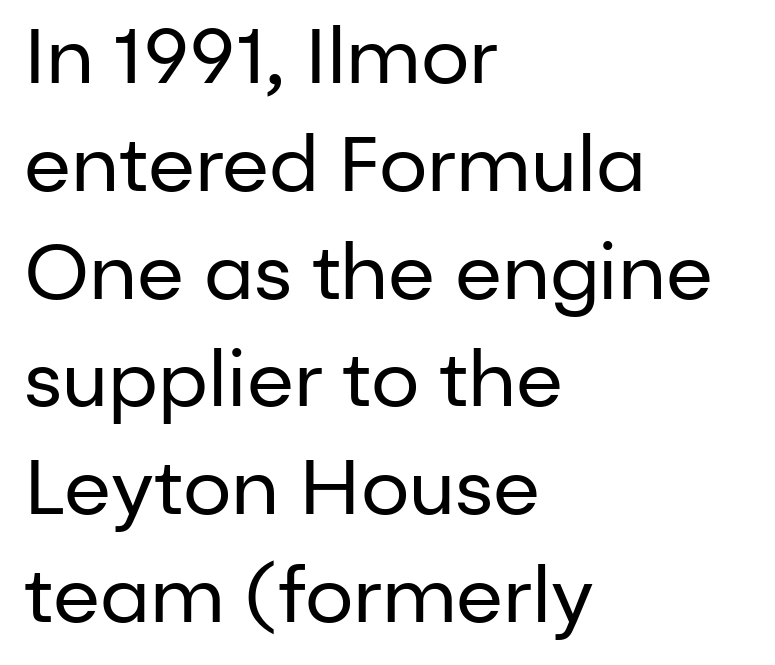
{"serif": "no", "italic": "no", "bold": "no", "weight": "regular", "width": "normal", "stroke_contrast": "low", "x_height": "medium", "monospaced": "no", "underline": "no", "align": "left", "line_spacing": "normal", "line_spacing_ratio": 1.4, "letter_spacing": "normal", "letter_spacing_em": 0.0, "glyph_px": 77}
